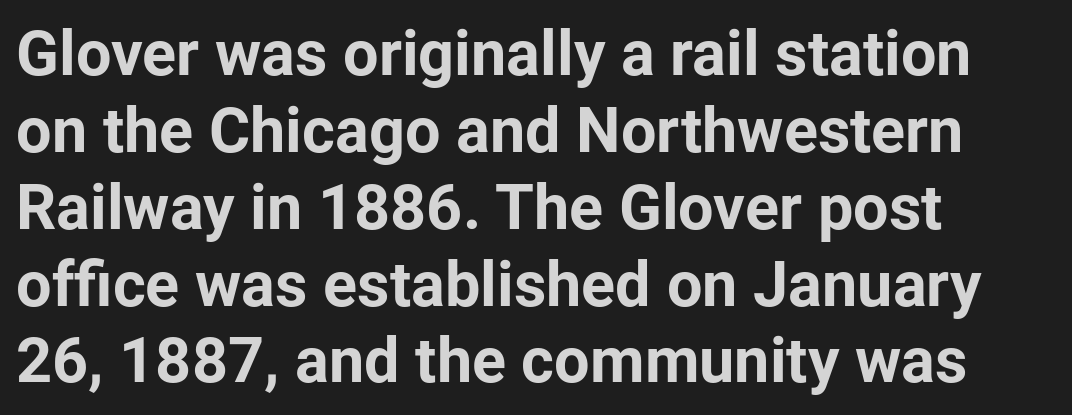
This is sans-serif lettering, the kind often seen on screens and signage. Left-aligned paragraph, ragged on the right. Posture: straight, roman, zero tilt. The letters advance in unequal steps, a hallmark of proportional type. Compared with typical body copy, the letter spacing here is the same. Anything drawn beneath the words? Only blank space.
